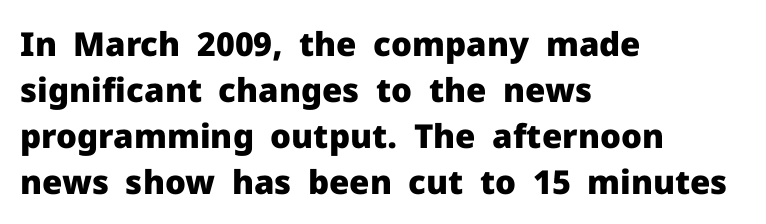
Q: Is the text bold? A: Yes.
Q: Is the text italic (slanted)? A: No, it is upright.
Q: Is the typeface a serif or a sans-serif typeface? A: Sans-serif.
Q: Is the text underlined? A: No.
Q: How is the paragraph aligned? A: Left-aligned.
Q: Is the spacing between letters normal or unusually wide? A: Normal.
Q: Is the spacing between lines tight, normal or loose? A: Normal.
Q: Width (condensed, normal, or wide)? A: Normal.
Q: Stroke contrast? A: Low.
Q: x-height? A: Medium.
Q: Monospaced? A: No.
